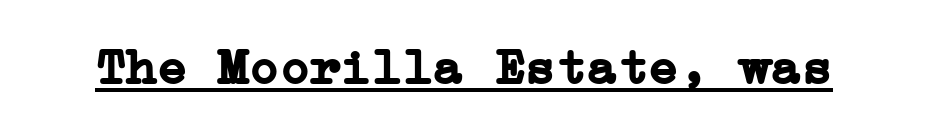
The letters stand upright; this is a roman face. The typesetting leans heavy: a genuine bold. Inter-character spacing is left at the font's built-in metrics. Is this a sans? No — the strokes have serifs. Descenders here cross a horizontal rule under the line.
